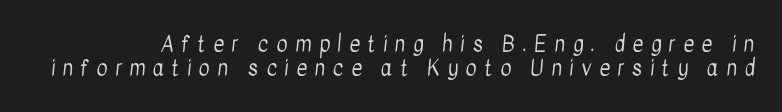
The image shows 21 px text type; set tight line spacing (1.13x), unusually wide letter spacing (+0.36 em), not underlined.
